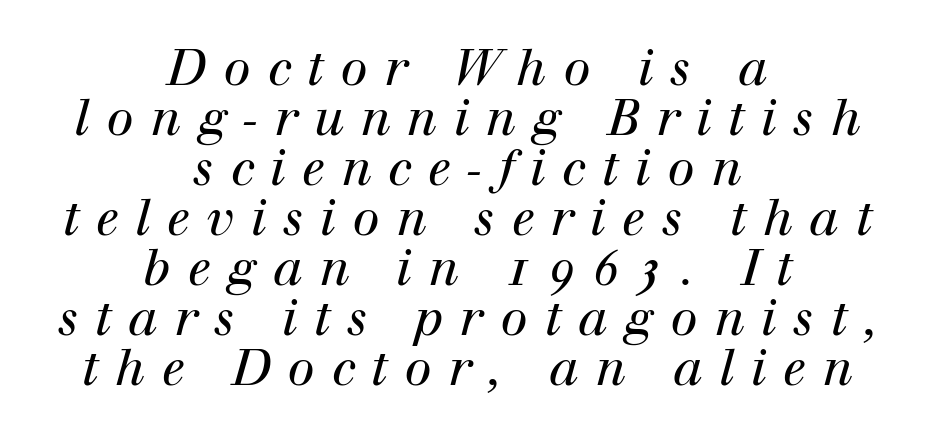
Q: Is the text bold? A: No.
Q: Is the text italic (slanted)? A: Yes, it leans right by about 12 degrees.
Q: Is the typeface a serif or a sans-serif typeface? A: Serif.
Q: Is the text underlined? A: No.
Q: How is the paragraph aligned? A: Centered.
Q: Is the spacing between letters normal or unusually wide? A: Unusually wide.
Q: Is the spacing between lines tight, normal or loose? A: Tight.
Q: Width (condensed, normal, or wide)? A: Normal.
Q: Stroke contrast? A: High.
Q: x-height? A: Medium.
Q: Monospaced? A: No.
